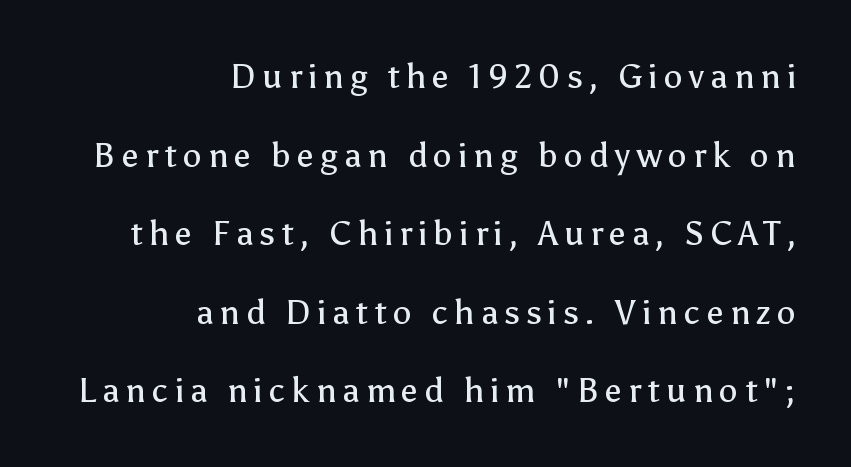
Heaviness? Minimal to ordinary, like unemphasized prose. Tall strokes in this sample are plumb rather than angled. Typeset ragged left — the right edge is the straight one. The passage shown is typed in a proportional face where columns would drift. Interline gaps are noticeably wide in this sample. The strip under each line holds only bare page.
